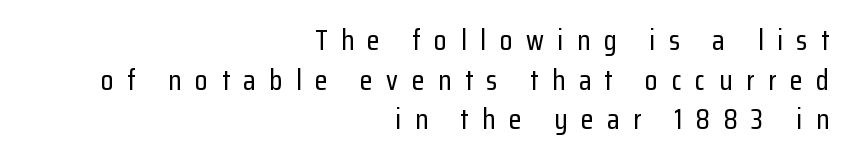
Q: Is the text italic (slanted)? A: No, it is upright.
Q: Is the typeface a serif or a sans-serif typeface? A: Sans-serif.
Q: Is the text underlined? A: No.
Q: How is the paragraph aligned? A: Right-aligned.
Q: Is the spacing between letters normal or unusually wide? A: Unusually wide.
Q: Is the spacing between lines tight, normal or loose? A: Normal.
Q: Width (condensed, normal, or wide)? A: Condensed.
Q: Stroke contrast? A: Low.
Q: x-height? A: Medium.
Q: Monospaced? A: No.
